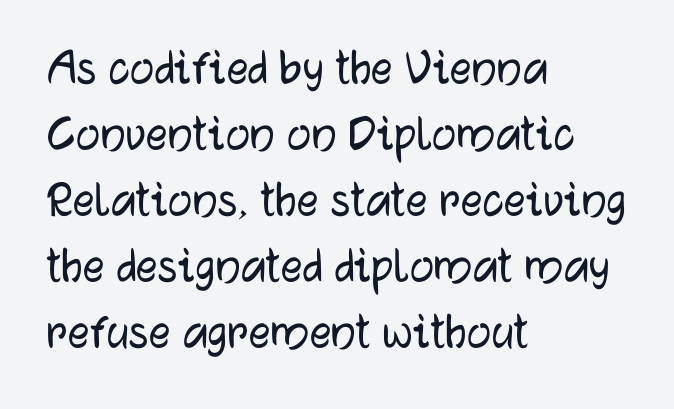
In terms of letterform style, serifs are entirely absent. The paragraph shown leans on its left margin. Honestly, the letter spacing is just normal — you wouldn't notice it. The rendering uses natural spacing where letterforms have individual widths. Clear beneath every line of the passage. Vertical strokes here are truly vertical.
